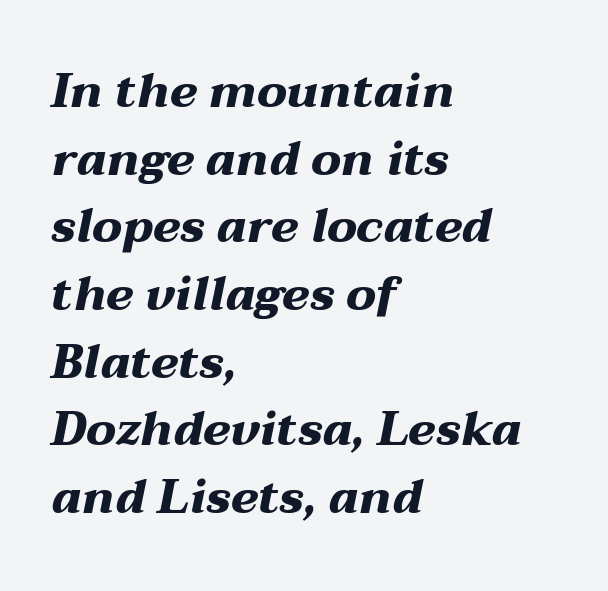
{"italic": "yes", "lean": "right", "slant_degrees": 12, "bold": "yes", "weight": "heavy", "width": "wide", "stroke_contrast": "medium", "x_height": "medium", "monospaced": "no", "underline": "no", "align": "left", "line_spacing": "normal", "line_spacing_ratio": 1.44, "letter_spacing": "normal", "letter_spacing_em": 0.0, "glyph_px": 47}
